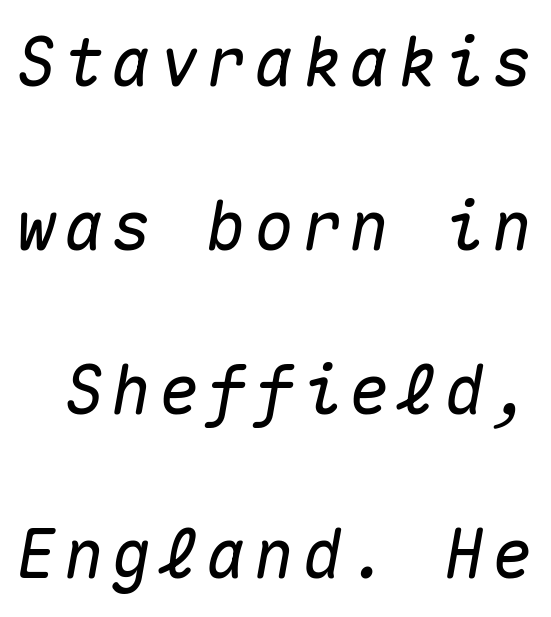
Q: Is the text italic (slanted)? A: Yes, it leans right by about 10 degrees.
Q: Is the text underlined? A: No.
Q: Is the spacing between lines tight, normal or loose? A: Loose.
Q: Width (condensed, normal, or wide)? A: Normal.
Q: Stroke contrast? A: Medium.
Q: x-height? A: Medium.
Q: Monospaced? A: Yes.
